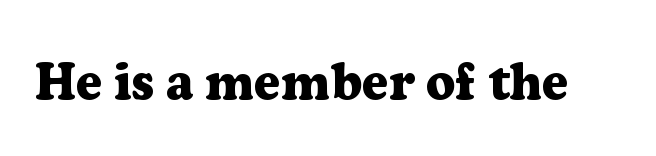
Q: Is the text bold? A: Yes.
Q: Is the text italic (slanted)? A: No, it is upright.
Q: Is the typeface a serif or a sans-serif typeface? A: Serif.
Q: Is the text underlined? A: No.
Q: Is the spacing between letters normal or unusually wide? A: Normal.
Q: Width (condensed, normal, or wide)? A: Normal.
Q: Stroke contrast? A: Low.
Q: x-height? A: Medium.
Q: Monospaced? A: No.
